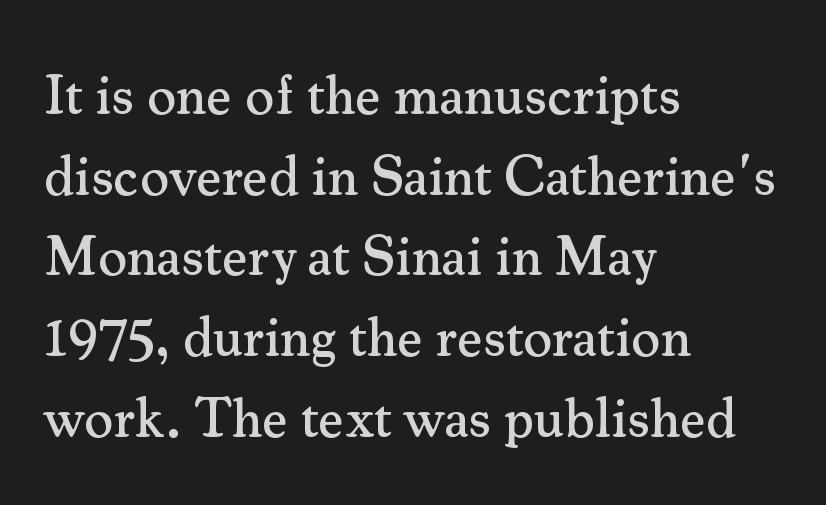
The image shows 56 px serif type, upright; set left-aligned, normal line spacing (1.44x), normal letter spacing, not underlined; medium stroke contrast and a small x-height.
